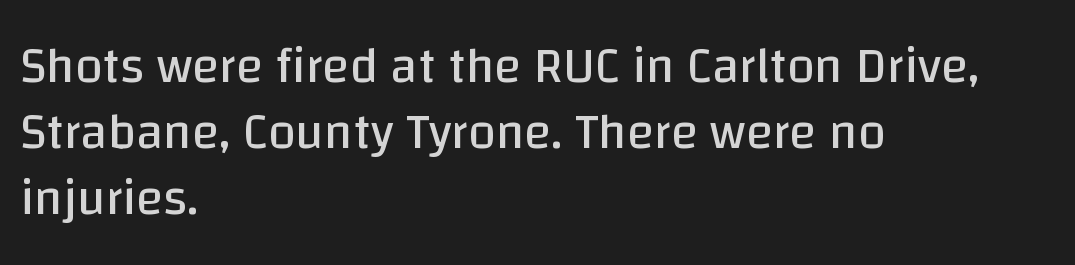
In terms of posture, this sample is upright. These glyphs show unthickened strokes, regular width or finer. The text was rendered using a sans face with plain stroke endings. Think of a printed novel: that variable character pitch is what you see here. Vertically, the passage feels balanced, rows spaced as you'd expect. Plain, unruled lines of type.
